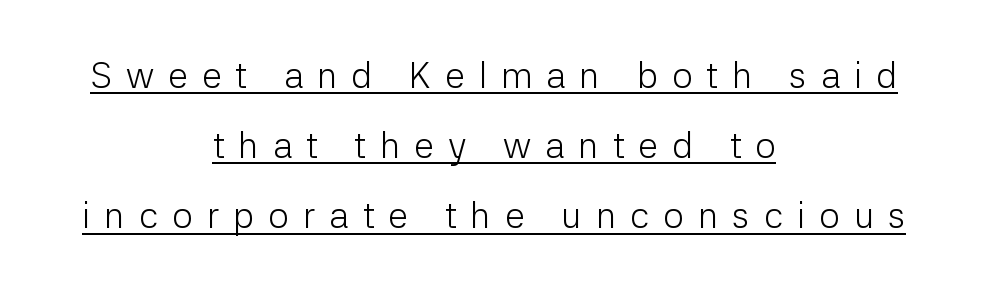
The image shows 36 px light sans-serif type, upright; set centered, loose line spacing (1.95x), unusually wide letter spacing (+0.39 em), underlined; low stroke contrast and a medium x-height.
